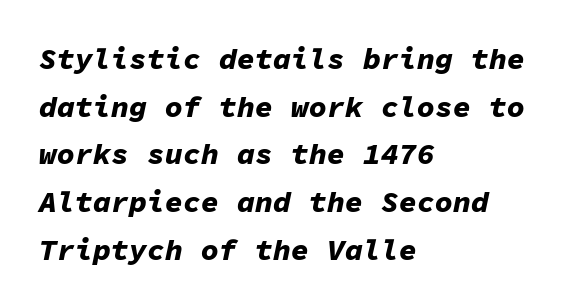
The lettering tilts uniformly, giving the passage an italic look. Is this a fixed-width face? Yes — each glyph sits in an identical cell. Nothing unusual about the tracking: characters are spaced as the font intends. Underline: absent. Line spacing here is normal. This is heavy type, rendered in bold.
